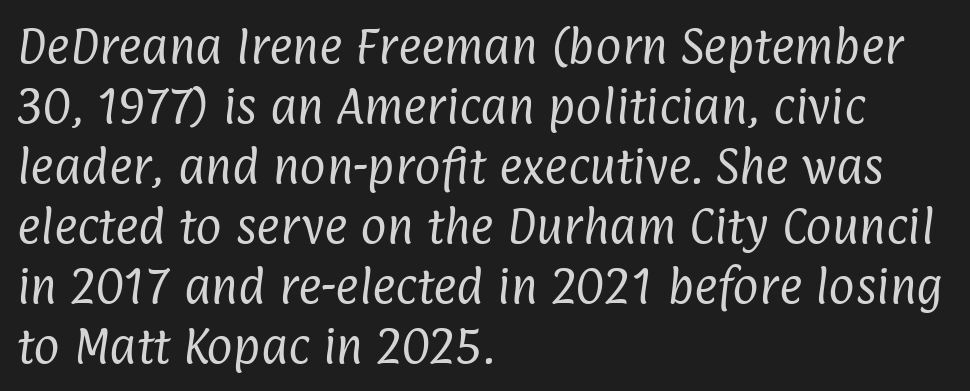
Q: Is the text bold? A: No.
Q: Is the typeface a serif or a sans-serif typeface? A: Sans-serif.
Q: Is the text underlined? A: No.
Q: How is the paragraph aligned? A: Left-aligned.
Q: Is the spacing between letters normal or unusually wide? A: Normal.
Q: Is the spacing between lines tight, normal or loose? A: Normal.
Q: Width (condensed, normal, or wide)? A: Condensed.
Q: Stroke contrast? A: Low.
Q: x-height? A: Medium.
Q: Monospaced? A: No.
